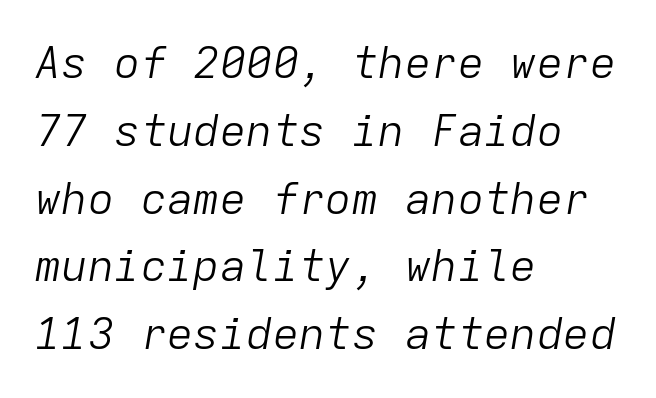
Clear beneath every line of the passage. The weight would be labelled regular, book, light, or lighter still. Compared with ordinary roman type, these characters are visibly tilted. The rendering keeps characters at their native spacing. Monospaced: the letters line up in strict vertical columns.
